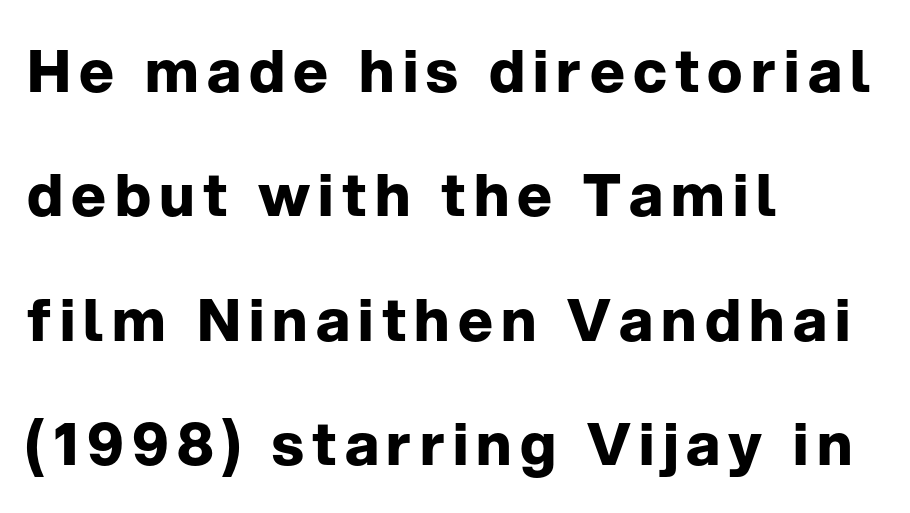
The image shows 59 px bold sans-serif type, upright; set left-aligned, loose line spacing (2.11x), not underlined; low stroke contrast and a medium x-height.
